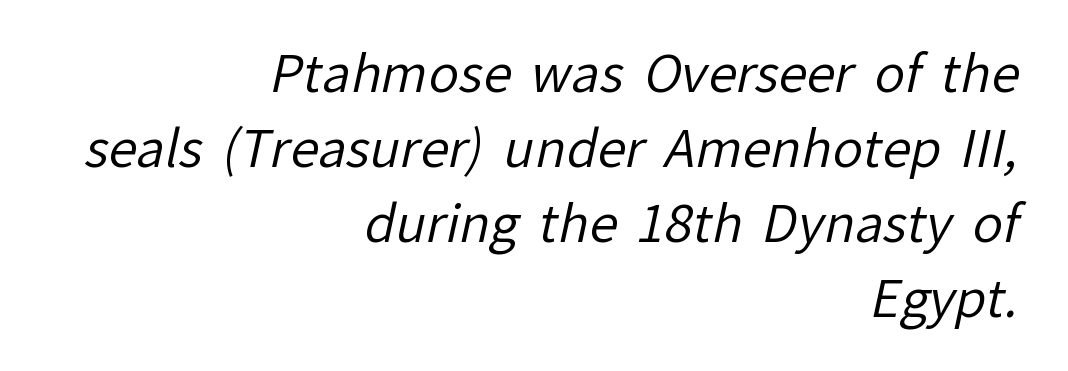
The image shows 51 px regular-weight sans-serif type; set right-aligned, normal line spacing (1.47x), normal letter spacing, not underlined; low stroke contrast and a medium x-height.
